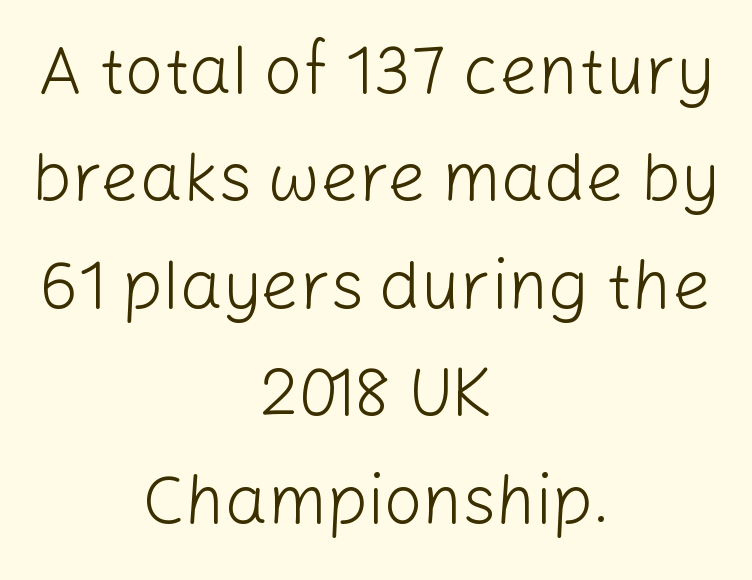
Q: Is the text bold? A: No.
Q: Is the text italic (slanted)? A: No, it is upright.
Q: Is the typeface a serif or a sans-serif typeface? A: Sans-serif.
Q: Is the text underlined? A: No.
Q: How is the paragraph aligned? A: Centered.
Q: Is the spacing between letters normal or unusually wide? A: Normal.
Q: Is the spacing between lines tight, normal or loose? A: Normal.
Q: Width (condensed, normal, or wide)? A: Normal.
Q: Stroke contrast? A: Low.
Q: x-height? A: Medium.
Q: Monospaced? A: No.
